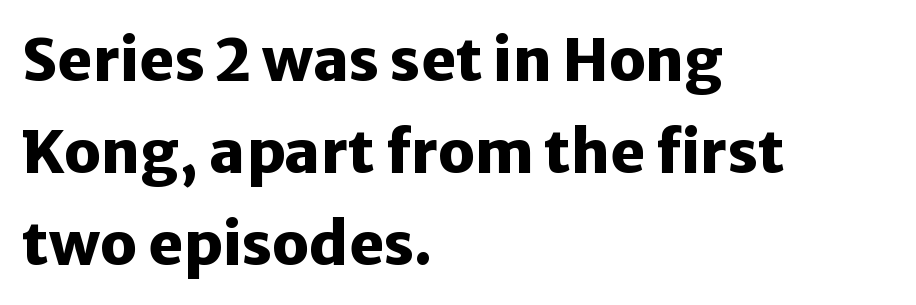
Q: Is the text bold? A: Yes.
Q: Is the text italic (slanted)? A: No, it is upright.
Q: Is the typeface a serif or a sans-serif typeface? A: Sans-serif.
Q: Is the text underlined? A: No.
Q: How is the paragraph aligned? A: Left-aligned.
Q: Is the spacing between letters normal or unusually wide? A: Normal.
Q: Is the spacing between lines tight, normal or loose? A: Normal.
Q: Width (condensed, normal, or wide)? A: Normal.
Q: Stroke contrast? A: Low.
Q: x-height? A: Medium.
Q: Monospaced? A: No.
